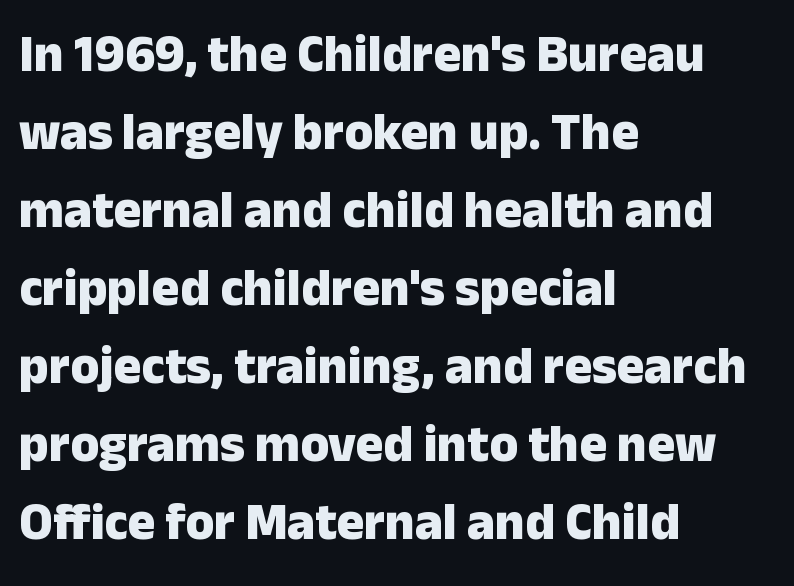
{"serif": "no", "italic": "no", "bold": "yes", "weight": "heavy", "width": "normal", "stroke_contrast": "low", "x_height": "medium", "monospaced": "no", "underline": "no", "align": "left", "line_spacing": "normal", "line_spacing_ratio": 1.5, "letter_spacing": "normal", "letter_spacing_em": 0.0, "glyph_px": 52}
